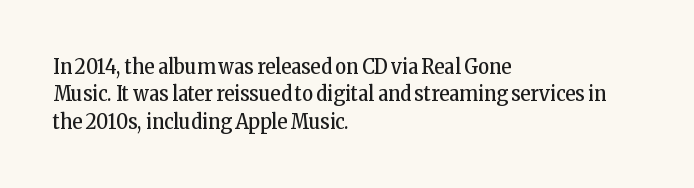
Reading down the block, your eye returns to a fixed left position each line. The weight tops out at a normal text grade. Interline gaps are of average width in this sample. The letters sit at their default tracking, neither squeezed nor spread.
